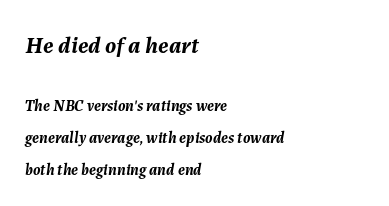
The image shows 24 px bold type, italic (leaning right); set left-aligned, loose line spacing (2.0x), normal letter spacing, not underlined; the first (top) block is 1.5x larger.
